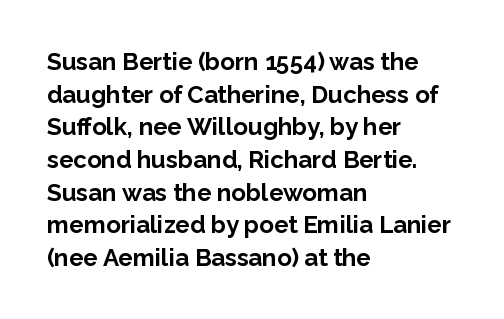
The rendering uses a moderate line-height, typical for paragraphs. The typography opts for an upright posture over an oblique one. Each word holds together tightly as a unit, with standard inter-letter gaps. Left-aligned paragraph, ragged on the right. The sample has been set heavy, in full bold. The string is rendered with underlining switched off.
